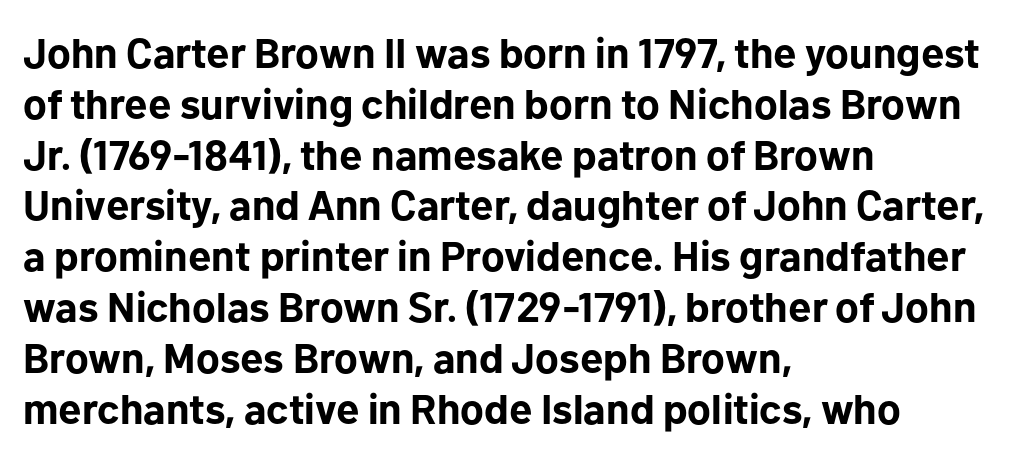
{"serif": "no", "italic": "no", "bold": "yes", "weight": "bold", "width": "normal", "stroke_contrast": "low", "x_height": "medium", "monospaced": "no", "underline": "no", "align": "left", "line_spacing_ratio": 1.21, "letter_spacing": "normal", "letter_spacing_em": 0.0, "glyph_px": 42}
